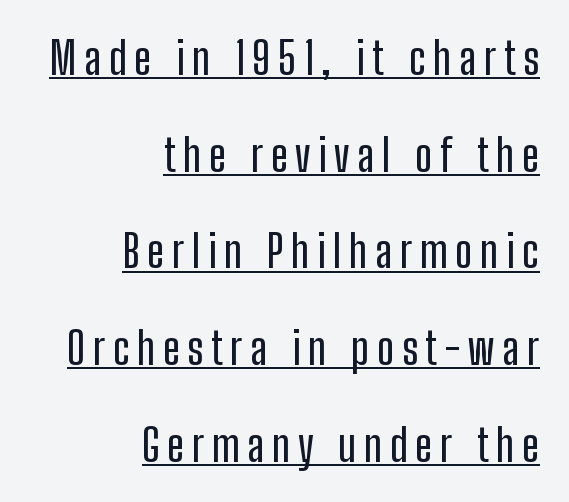
Q: Is the text italic (slanted)? A: No, it is upright.
Q: Is the typeface a serif or a sans-serif typeface? A: Sans-serif.
Q: Is the text underlined? A: Yes.
Q: How is the paragraph aligned? A: Right-aligned.
Q: Is the spacing between lines tight, normal or loose? A: Loose.
Q: Width (condensed, normal, or wide)? A: Condensed.
Q: Stroke contrast? A: Low.
Q: x-height? A: Medium.
Q: Monospaced? A: No.
